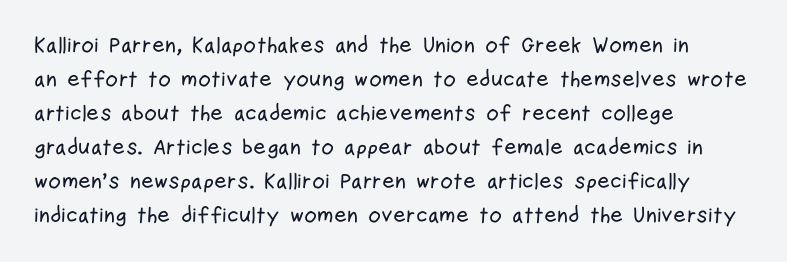
The image shows 22 px text type, upright; set left-aligned, normal line spacing (1.55x), normal letter spacing, not underlined.
